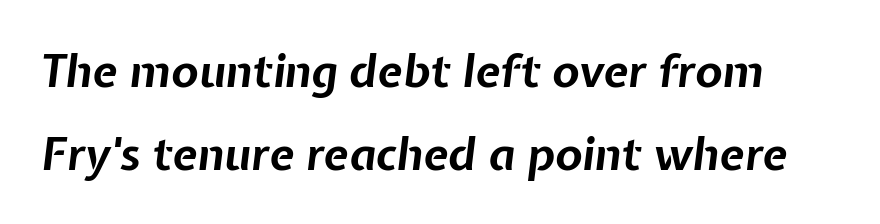
{"italic": "yes", "lean": "right", "slant_degrees": 7, "bold": "yes", "weight": "bold", "width": "normal", "stroke_contrast": "low", "x_height": "medium", "monospaced": "no", "underline": "no", "line_spacing_ratio": 1.84, "letter_spacing": "normal", "letter_spacing_em": 0.0, "glyph_px": 45}
